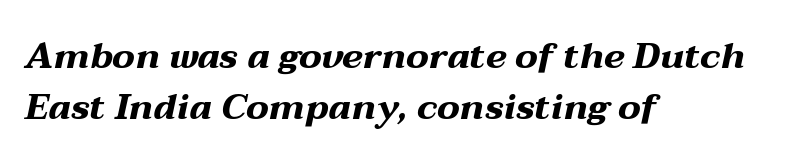
Is this a fixed-width face? No — the glyphs have proportional, varying widths. Check the space under the baseline: it is left empty. Rows of type keep a routine distance in the vertical direction. Words appear dense and cohesive because spacing is normal.
